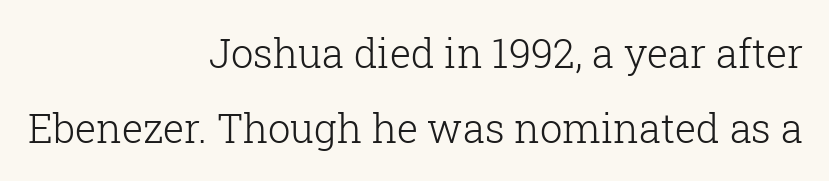
The image shows 40 px light serif type, upright; set right-aligned, line spacing 1.88x, normal letter spacing, not underlined; low stroke contrast and a medium x-height.
